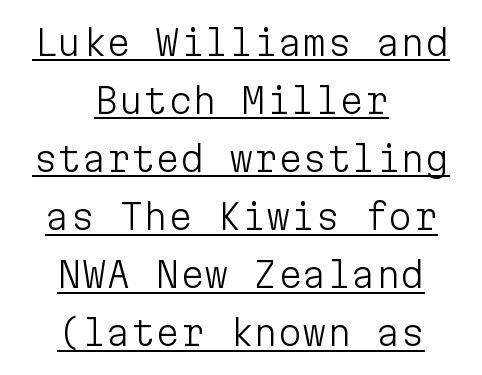
{"serif": "no", "italic": "no", "bold": "no", "weight": "light", "width": "normal", "stroke_contrast": "low", "x_height": "medium", "monospaced": "yes", "underline": "yes", "align": "center", "line_spacing": "normal", "line_spacing_ratio": 1.66, "letter_spacing": "normal", "letter_spacing_em": 0.0, "glyph_px": 35}
